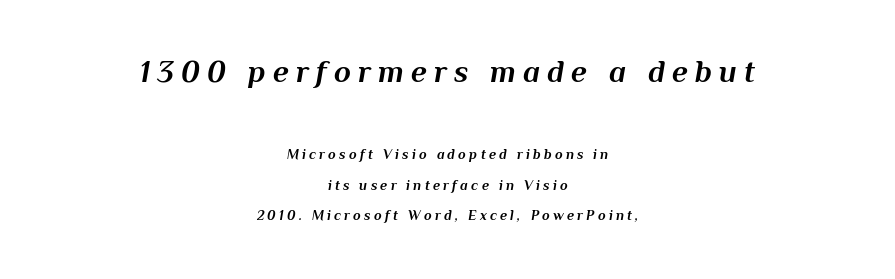
{"italic": "yes", "lean": "right", "slant_degrees": 10, "bold": "yes", "weight": "bold", "width": "normal", "stroke_contrast": "medium", "x_height": "medium", "monospaced": "no", "underline": "no", "align": "center", "line_spacing": "loose", "line_spacing_ratio": 2.18, "letter_spacing": "wide", "letter_spacing_em": 0.23, "larger_block": "first", "size_ratio": 2.21, "glyph_px": 31}
